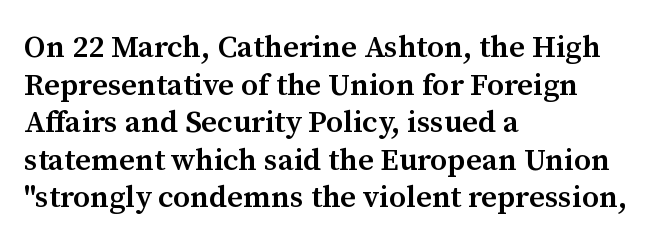
{"serif": "yes", "italic": "no", "bold": "semi", "weight": "semibold", "width": "normal", "stroke_contrast": "medium", "x_height": "medium", "monospaced": "no", "underline": "no", "align": "left", "line_spacing_ratio": 1.21, "letter_spacing": "normal", "letter_spacing_em": 0.0, "glyph_px": 31}
